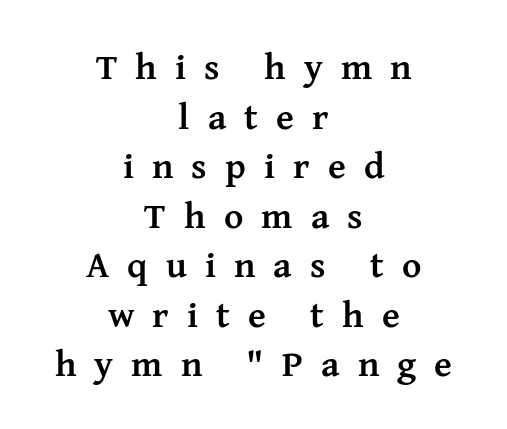
The image shows 37 px semibold serif type, upright; set centered, normal line spacing (1.34x), unusually wide letter spacing (+0.49 em), not underlined; medium stroke contrast and a medium x-height.
